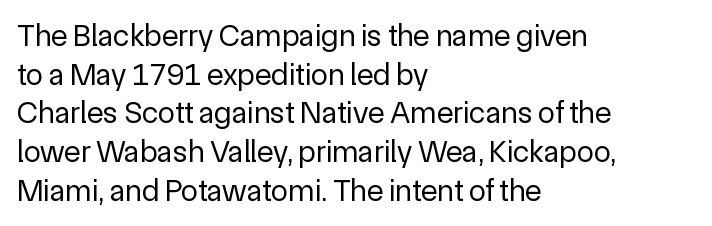
{"serif": "no", "italic": "no", "bold": "no", "weight": "regular", "width": "normal", "x_height": "medium", "monospaced": "no", "underline": "no", "align": "left", "line_spacing": "normal", "line_spacing_ratio": 1.25, "letter_spacing": "normal", "letter_spacing_em": 0.0, "glyph_px": 31}
